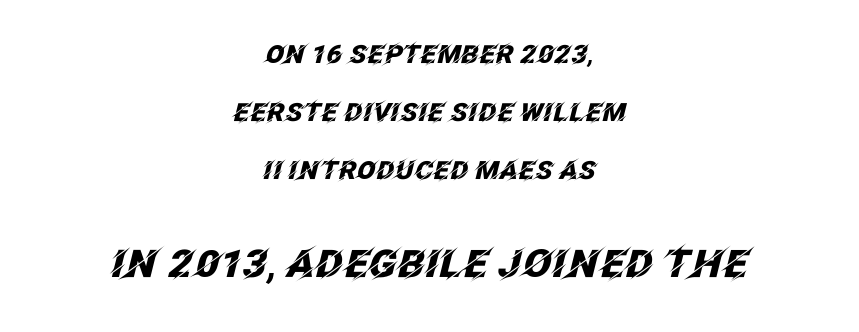
Q: Is the text bold? A: Yes.
Q: Is the text italic (slanted)? A: Yes, it leans right by about 12 degrees.
Q: Is the text underlined? A: No.
Q: How is the paragraph aligned? A: Centered.
Q: Is the spacing between letters normal or unusually wide? A: Normal.
Q: Is the spacing between lines tight, normal or loose? A: Loose.
Q: Which block of text is set in a larger size, the first (top) or the second (bottom)? A: The second (bottom) one.
Q: Width (condensed, normal, or wide)? A: Normal.
Q: Stroke contrast? A: Low.
Q: x-height? A: Large.
Q: Monospaced? A: No.
